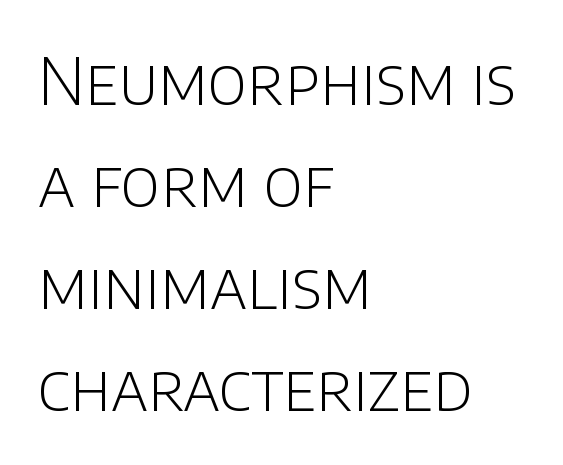
Quick note: underline off. Note: no serifs on the glyphs. Between one letter and the next there's only the usual sliver of space. Every character sits straight up, as roman type does. Character widths vary here, with narrow letters taking less room than wide ones.
